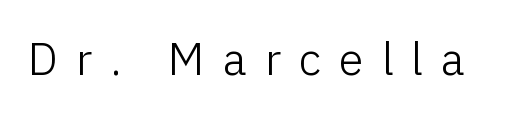
{"serif": "no", "italic": "no", "bold": "no", "weight": "light", "width": "normal", "stroke_contrast": "low", "x_height": "medium", "monospaced": "no", "underline": "no", "letter_spacing": "wide", "letter_spacing_em": 0.4, "glyph_px": 45}
